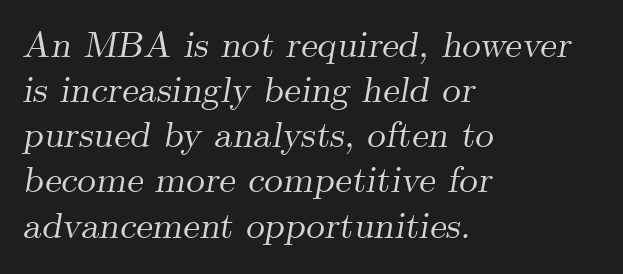
{"serif": "yes", "italic": "yes", "lean": "right", "slant_degrees": 9, "width": "normal", "stroke_contrast": "medium", "x_height": "small", "monospaced": "no", "underline": "no", "align": "left", "line_spacing_ratio": 1.22, "letter_spacing": "normal", "letter_spacing_em": 0.0, "glyph_px": 37}
